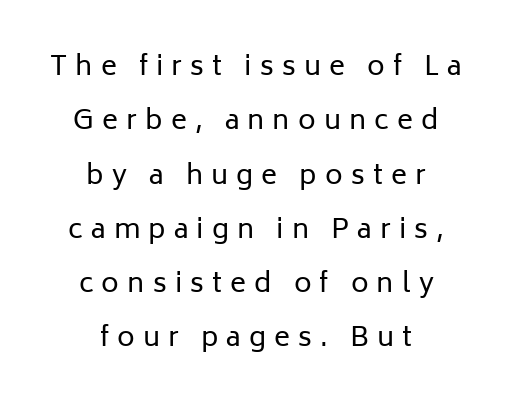
The image shows 27 px text type, upright; set centered, loose line spacing (2.01x), unusually wide letter spacing (+0.3 em), not underlined.
